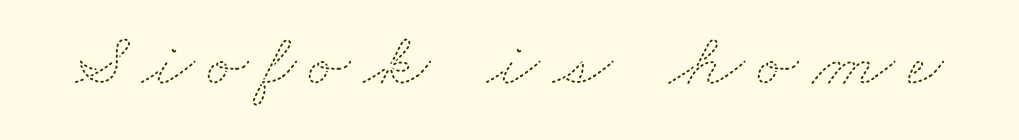
Compared with a typical body face, this is equally light or lighter still. Honestly, there is no underline to notice here at all. The letters advance in unequal steps, a hallmark of proportional type.
